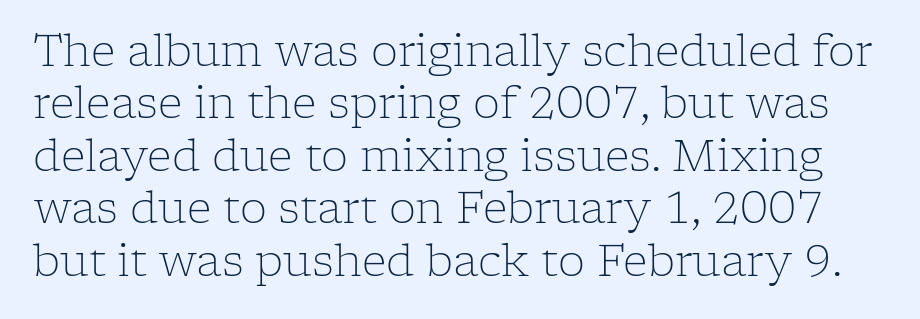
The letterforms sit shoulder to shoulder at normal distance. What kind of face is this? One with serifs. Style check: upright. Spacing verdict: proportional, widths tailored to each character. Clear beneath every line of the passage.
